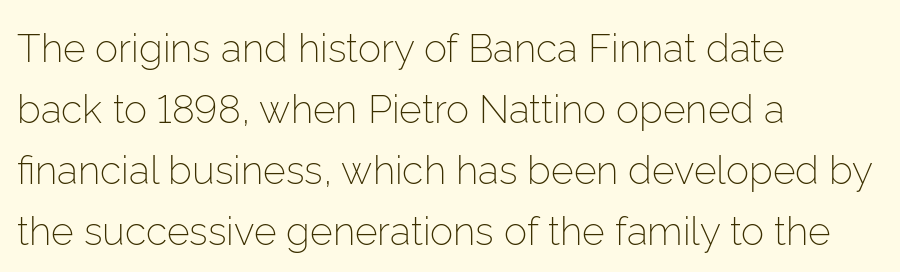
{"serif": "no", "italic": "no", "bold": "no", "weight": "light", "width": "normal", "stroke_contrast": "low", "x_height": "medium", "monospaced": "no", "underline": "no", "align": "left", "line_spacing": "normal", "line_spacing_ratio": 1.56, "letter_spacing": "normal", "letter_spacing_em": 0.0, "glyph_px": 39}
